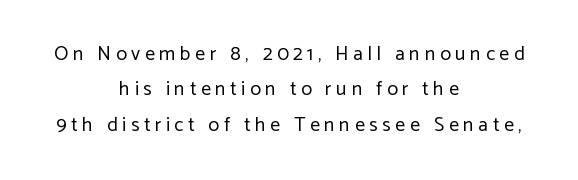
Q: Is the text bold? A: No.
Q: Is the text italic (slanted)? A: No, it is upright.
Q: Is the text underlined? A: No.
Q: How is the paragraph aligned? A: Centered.
Q: Is the spacing between letters normal or unusually wide? A: Unusually wide.
